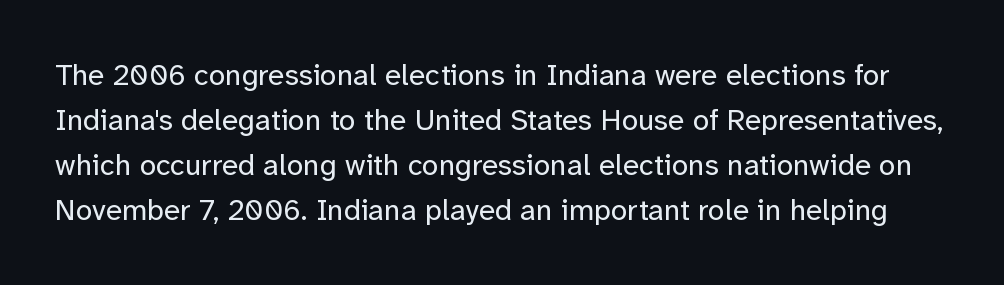
Q: Is the text bold? A: No.
Q: Is the text italic (slanted)? A: No, it is upright.
Q: Is the typeface a serif or a sans-serif typeface? A: Sans-serif.
Q: Is the text underlined? A: No.
Q: Is the spacing between letters normal or unusually wide? A: Normal.
Q: Is the spacing between lines tight, normal or loose? A: Normal.
Q: Width (condensed, normal, or wide)? A: Normal.
Q: Stroke contrast? A: Low.
Q: x-height? A: Medium.
Q: Monospaced? A: No.
